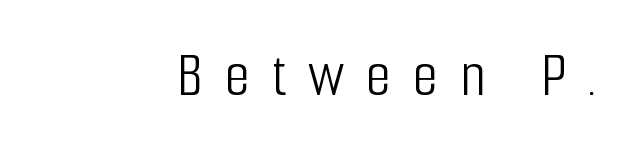
The image shows 66 px light, condensed sans-serif type, upright; set right-aligned, unusually wide letter spacing (+0.33 em), not underlined; low stroke contrast and a medium x-height.
